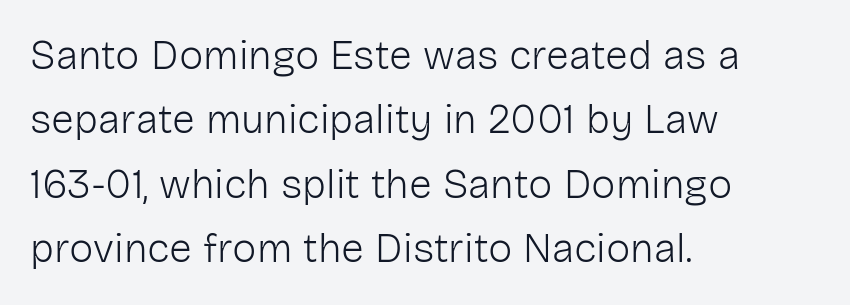
The image shows 41 px light sans-serif type, upright; set left-aligned, normal line spacing (1.57x), normal letter spacing, not underlined; low stroke contrast and a medium x-height.
